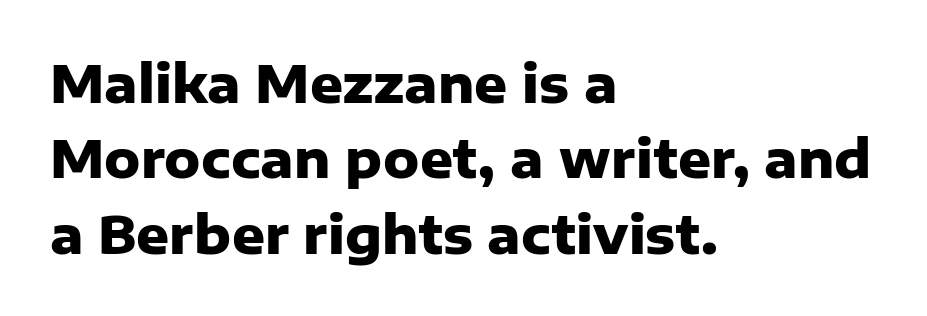
{"serif": "no", "italic": "no", "bold": "yes", "weight": "heavy", "width": "normal", "stroke_contrast": "low", "x_height": "medium", "monospaced": "no", "underline": "no", "align": "left", "line_spacing": "normal", "line_spacing_ratio": 1.48, "letter_spacing": "normal", "letter_spacing_em": 0.0, "glyph_px": 51}
